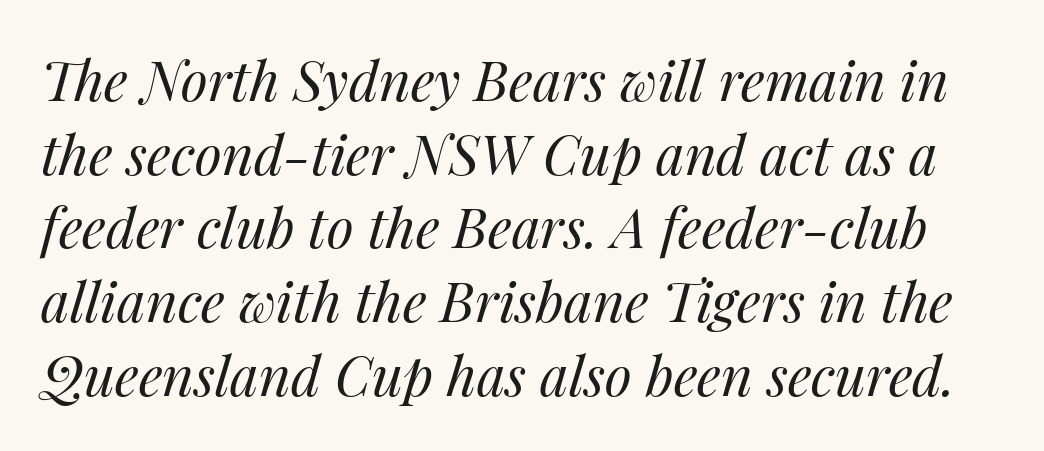
Q: Is the text bold? A: No.
Q: Is the text italic (slanted)? A: Yes, it leans right by about 14 degrees.
Q: Is the text underlined? A: No.
Q: Is the spacing between letters normal or unusually wide? A: Normal.
Q: Is the spacing between lines tight, normal or loose? A: Normal.
Q: Width (condensed, normal, or wide)? A: Normal.
Q: Stroke contrast? A: Medium.
Q: x-height? A: Medium.
Q: Monospaced? A: No.
